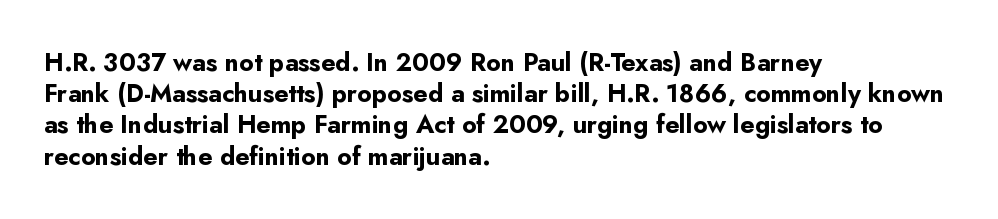
{"italic": "no", "bold": "yes", "underline": "no", "align": "left", "line_spacing": "normal", "line_spacing_ratio": 1.25, "letter_spacing": "normal", "letter_spacing_em": 0.0, "glyph_px": 25}
